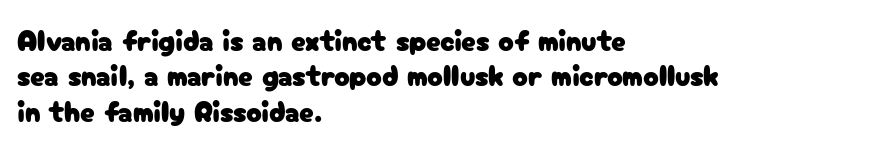
The image shows 29 px sans-serif type, upright; set left-aligned, line spacing 1.22x, normal letter spacing, not underlined; low stroke contrast and a medium x-height.
